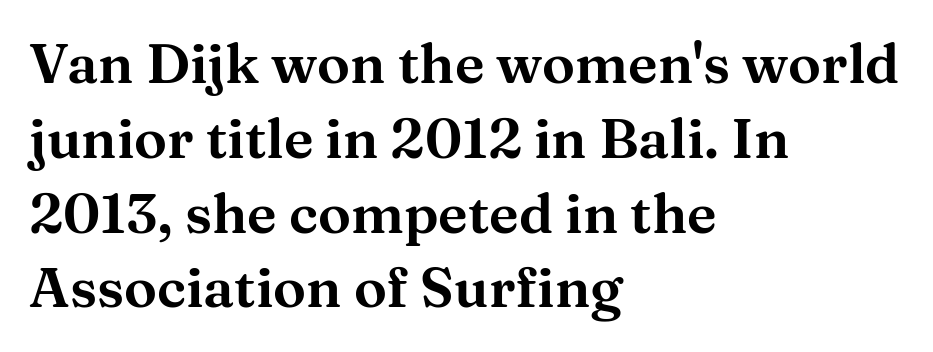
{"serif": "yes", "italic": "no", "width": "wide", "stroke_contrast": "medium", "x_height": "medium", "monospaced": "no", "underline": "no", "align": "left", "line_spacing": "normal", "line_spacing_ratio": 1.36, "letter_spacing": "normal", "letter_spacing_em": 0.0, "glyph_px": 55}
